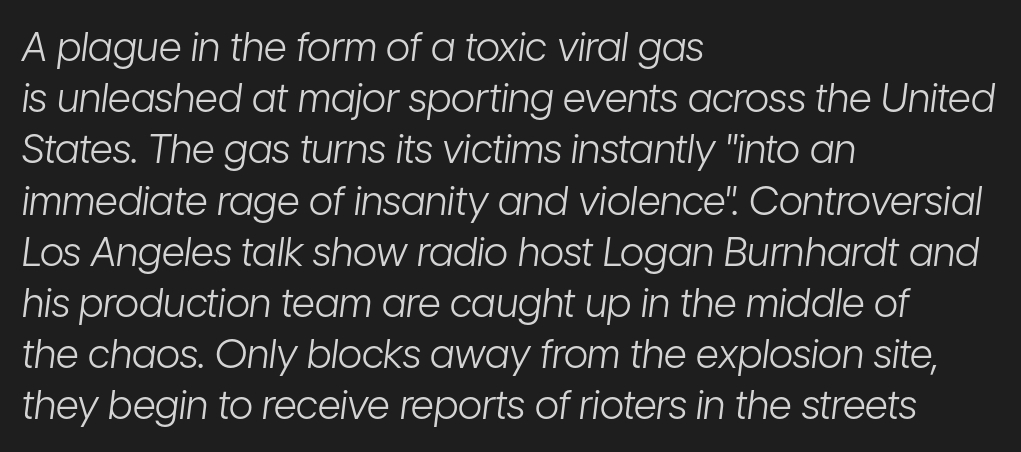
{"italic": "yes", "lean": "right", "slant_degrees": 7, "bold": "no", "weight": "light", "width": "condensed", "stroke_contrast": "low", "x_height": "medium", "monospaced": "no", "underline": "no", "align": "left", "line_spacing": "normal", "line_spacing_ratio": 1.28, "letter_spacing": "normal", "letter_spacing_em": 0.0, "glyph_px": 40}
